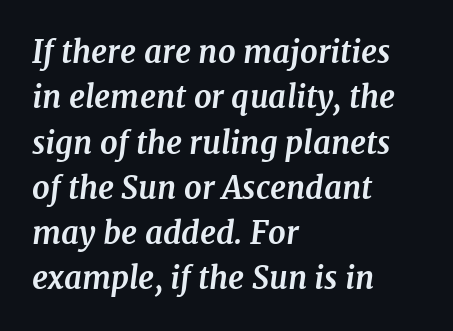
Notice how thick the strokes are: this is what a full bold looks like. Descender tails drop into unmarked territory. The text block is weighted toward the left margin, trailing off unevenly rightward. Is this a sans? No — the strokes have serifs.
